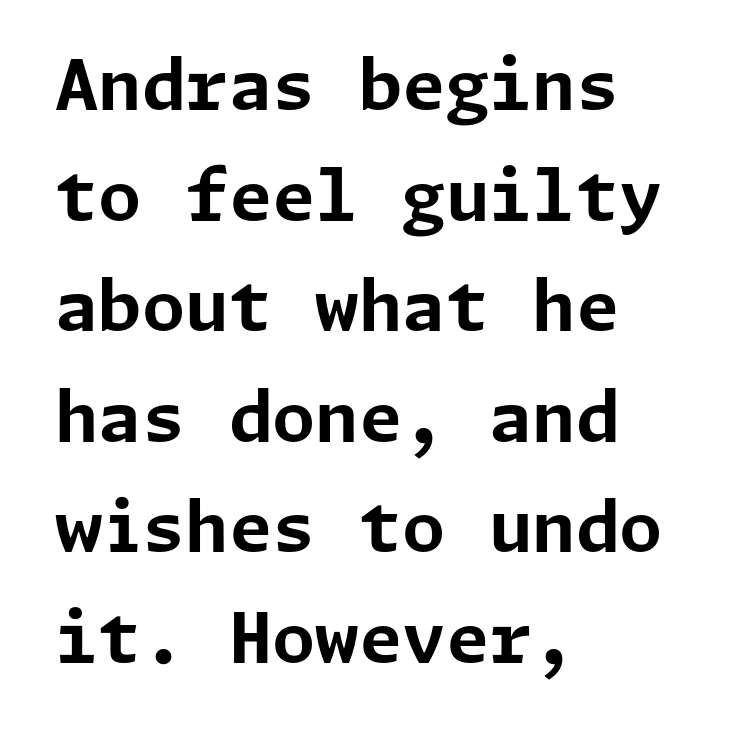
Q: Is the text bold? A: Yes.
Q: Is the text italic (slanted)? A: No, it is upright.
Q: Is the typeface a serif or a sans-serif typeface? A: Sans-serif.
Q: Is the text underlined? A: No.
Q: How is the paragraph aligned? A: Left-aligned.
Q: Is the spacing between letters normal or unusually wide? A: Normal.
Q: Is the spacing between lines tight, normal or loose? A: Normal.
Q: Width (condensed, normal, or wide)? A: Normal.
Q: Stroke contrast? A: Low.
Q: x-height? A: Medium.
